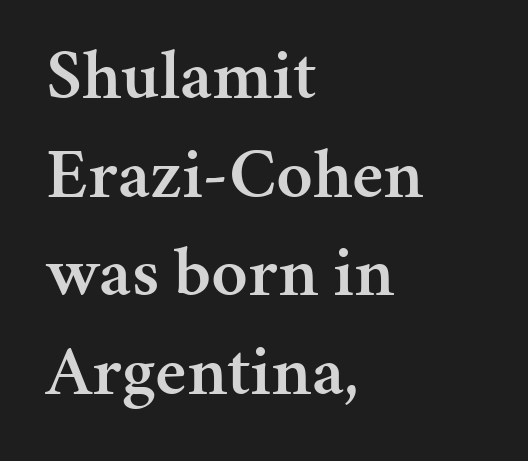
The image shows 71 px semibold serif type, upright; set left-aligned, normal line spacing (1.39x), normal letter spacing, not underlined; medium stroke contrast and a medium x-height.
